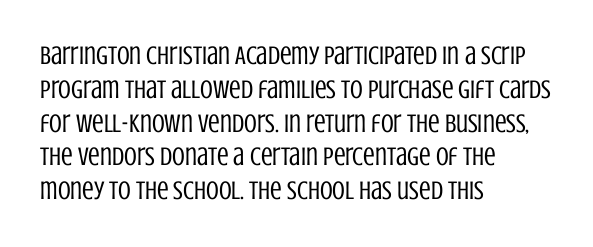
{"italic": "no", "bold": "no", "underline": "no", "align": "left", "line_spacing": "normal", "line_spacing_ratio": 1.3, "letter_spacing": "normal", "letter_spacing_em": 0.0, "glyph_px": 26}
